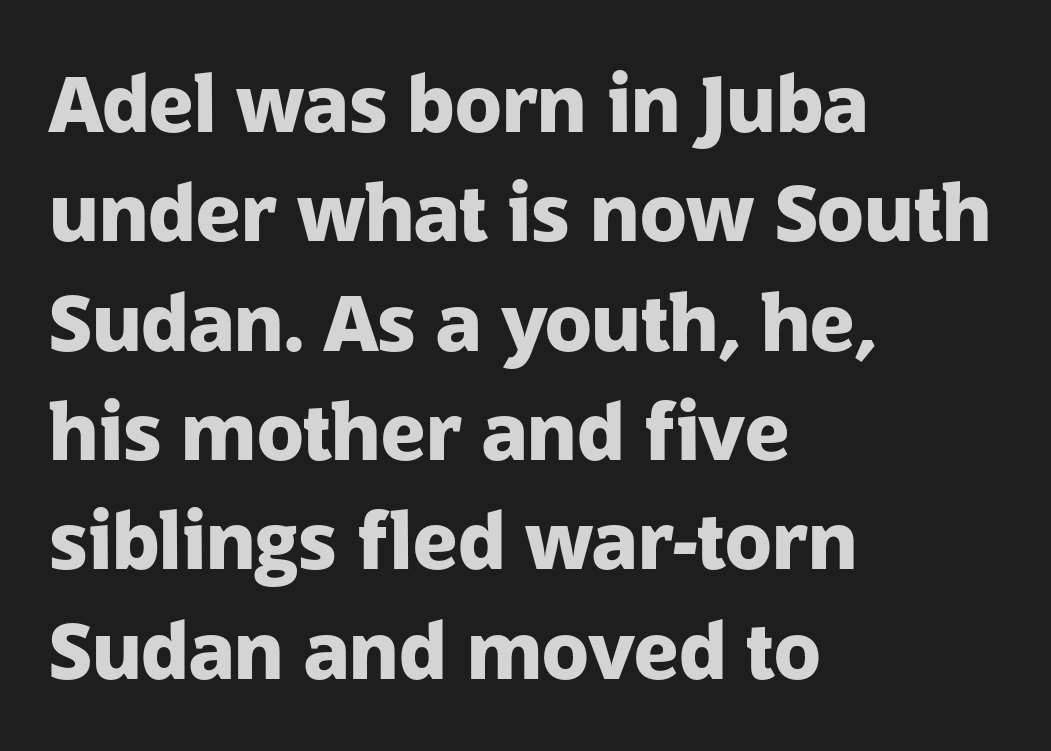
{"serif": "no", "italic": "no", "bold": "yes", "weight": "heavy", "width": "normal", "stroke_contrast": "low", "x_height": "medium", "monospaced": "no", "underline": "no", "align": "left", "line_spacing": "normal", "line_spacing_ratio": 1.42, "letter_spacing": "normal", "letter_spacing_em": 0.0, "glyph_px": 77}
